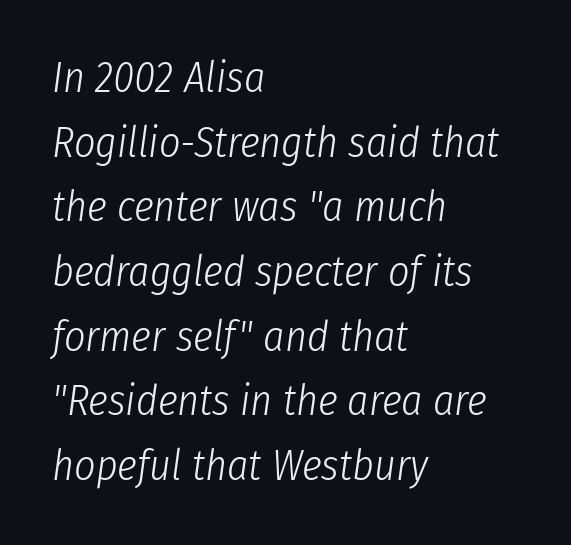
{"italic": "yes", "lean": "right", "slant_degrees": 8, "bold": "no", "weight": "light", "width": "condensed", "stroke_contrast": "low", "x_height": "medium", "monospaced": "no", "underline": "no", "align": "left", "line_spacing": "normal", "line_spacing_ratio": 1.54, "letter_spacing": "normal", "letter_spacing_em": 0.0, "glyph_px": 42}
